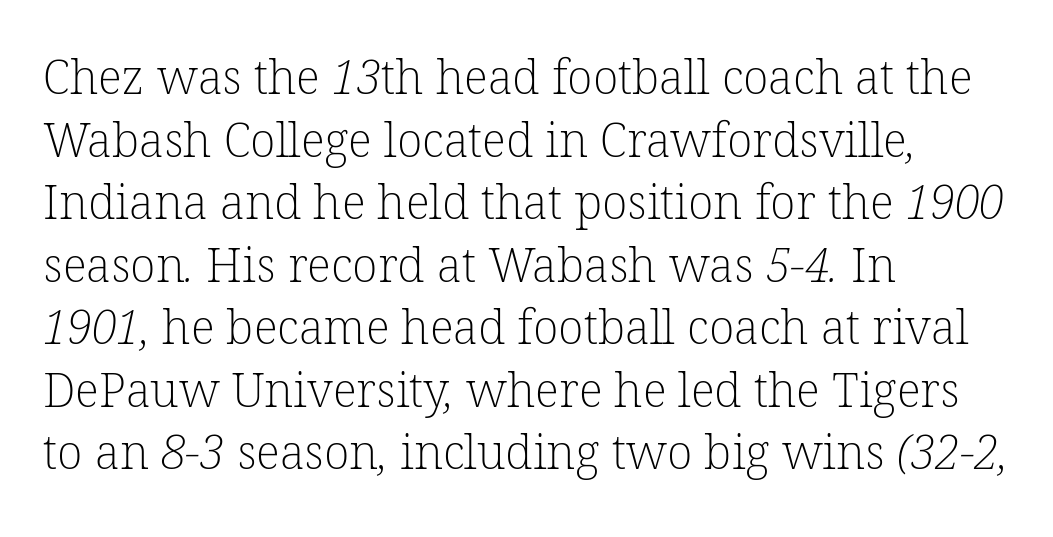
The image shows 47 px light serif type; set left-aligned, normal line spacing (1.33x), normal letter spacing, not underlined; low stroke contrast and a medium x-height.
